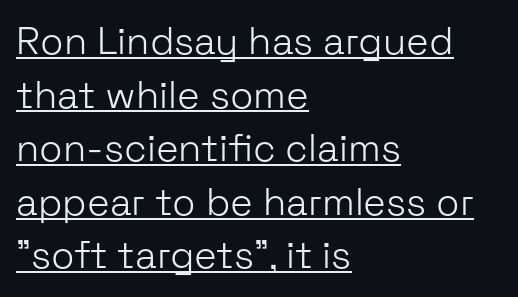
{"serif": "no", "italic": "no", "bold": "no", "weight": "light", "width": "normal", "stroke_contrast": "low", "x_height": "medium", "monospaced": "no", "underline": "yes", "align": "left", "line_spacing": "normal", "line_spacing_ratio": 1.41, "letter_spacing": "normal", "letter_spacing_em": 0.0, "glyph_px": 38}
